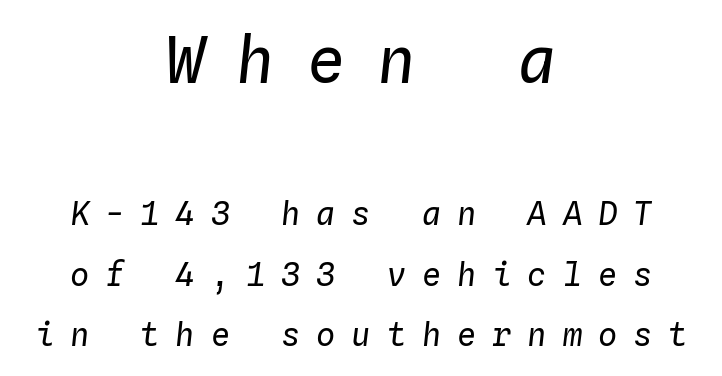
In CSS terms this would be text-align: center. Has an underline been added? It has not. The face used here appears at its bigger size in the upper chunk. Reading down the column, the eye jumps a long way to each next line.
